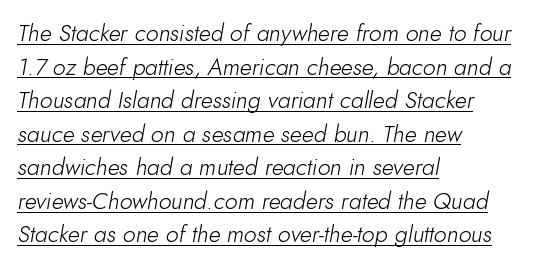
{"italic": "yes", "lean": "right", "slant_degrees": 10, "bold": "no", "underline": "yes", "align": "left", "line_spacing": "normal", "line_spacing_ratio": 1.46, "letter_spacing": "normal", "letter_spacing_em": 0.0, "glyph_px": 23}
